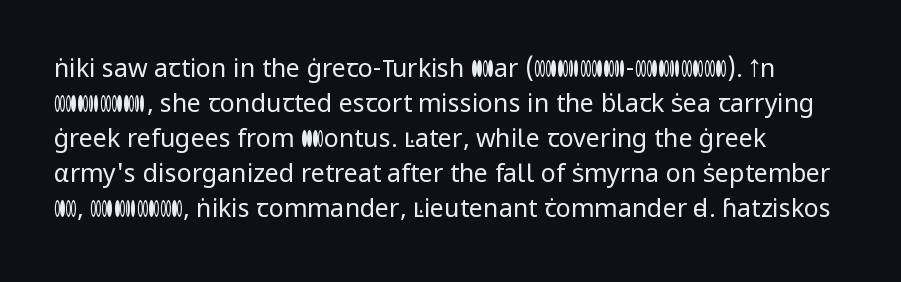
{"italic": "no", "bold": "no", "underline": "no", "align": "left", "line_spacing": "normal", "line_spacing_ratio": 1.4, "letter_spacing": "normal", "letter_spacing_em": 0.0, "glyph_px": 25}
